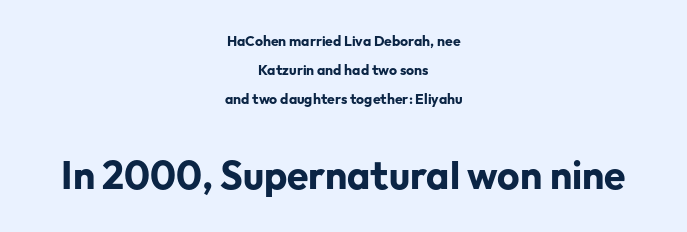
Italic? Not at all — the glyphs are vertical. The passage is arranged like a title page — every line centered. Unmarked baselines from the first word to the last. Observe the ordinary spacing: letters are neighbours, not strangers.
